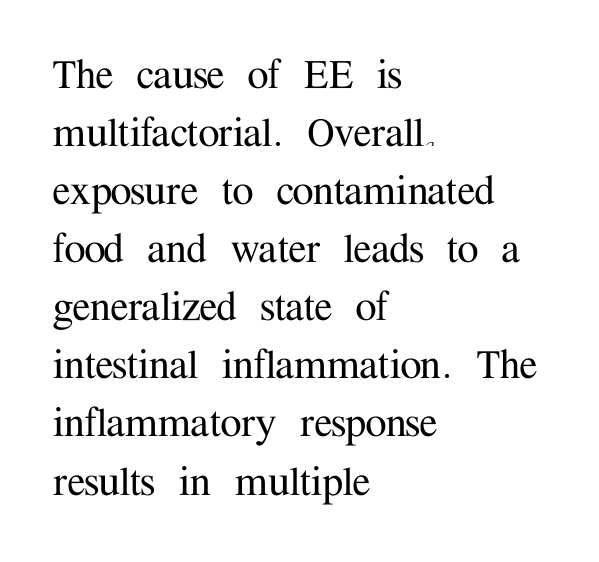
The image shows 48 px serif type, upright; set left-aligned, line spacing 1.21x, normal letter spacing, not underlined; medium stroke contrast and a medium x-height.
